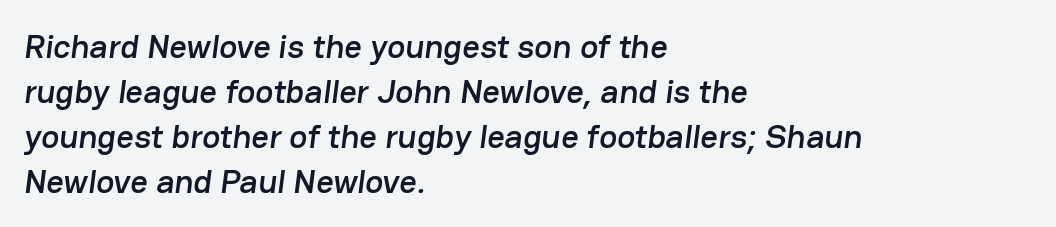
A typesetter would call this proportional, since set widths differ per character. A typesetter would call this leading conventional body-copy spacing. Letters rest on an invisible, unmarked baseline. Does extra space separate the letters? No, they use regular spacing. The letters carry no serifs — their stems end cleanly without finishing strokes. This sample is left-justified, so line endings fall wherever the words run out.
